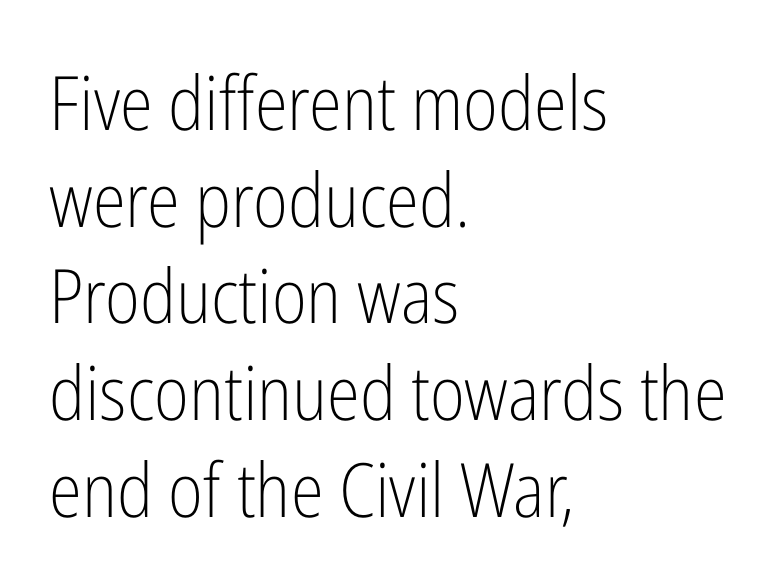
Q: Is the text bold? A: No.
Q: Is the text italic (slanted)? A: No, it is upright.
Q: Is the typeface a serif or a sans-serif typeface? A: Sans-serif.
Q: Is the text underlined? A: No.
Q: How is the paragraph aligned? A: Left-aligned.
Q: Is the spacing between letters normal or unusually wide? A: Normal.
Q: Is the spacing between lines tight, normal or loose? A: Normal.
Q: Width (condensed, normal, or wide)? A: Condensed.
Q: Stroke contrast? A: Low.
Q: x-height? A: Medium.
Q: Monospaced? A: No.
